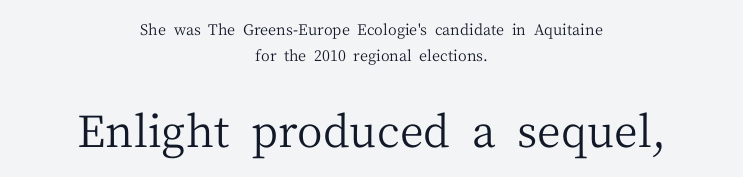
Q: Is the text bold? A: No.
Q: Is the text italic (slanted)? A: No, it is upright.
Q: Is the typeface a serif or a sans-serif typeface? A: Serif.
Q: Is the text underlined? A: No.
Q: How is the paragraph aligned? A: Centered.
Q: Is the spacing between letters normal or unusually wide? A: Normal.
Q: Which block of text is set in a larger size, the first (top) or the second (bottom)? A: The second (bottom) one.
Q: Width (condensed, normal, or wide)? A: Normal.
Q: Stroke contrast? A: Medium.
Q: x-height? A: Medium.
Q: Monospaced? A: No.
